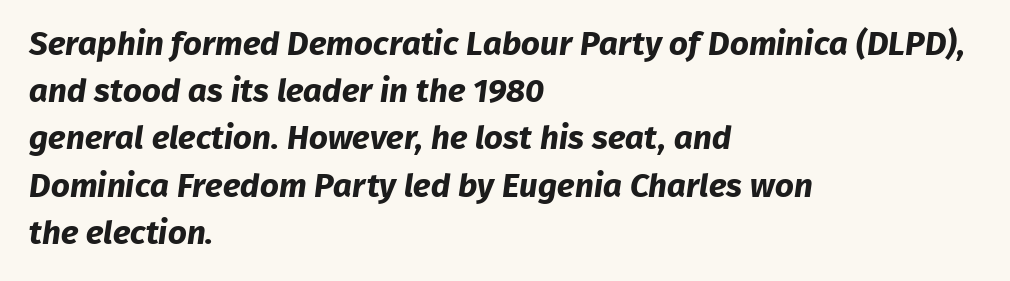
Q: Is the text bold? A: Yes.
Q: Is the typeface a serif or a sans-serif typeface? A: Sans-serif.
Q: Is the text underlined? A: No.
Q: How is the paragraph aligned? A: Left-aligned.
Q: Is the spacing between letters normal or unusually wide? A: Normal.
Q: Is the spacing between lines tight, normal or loose? A: Normal.
Q: Width (condensed, normal, or wide)? A: Normal.
Q: Stroke contrast? A: Low.
Q: x-height? A: Medium.
Q: Monospaced? A: No.
